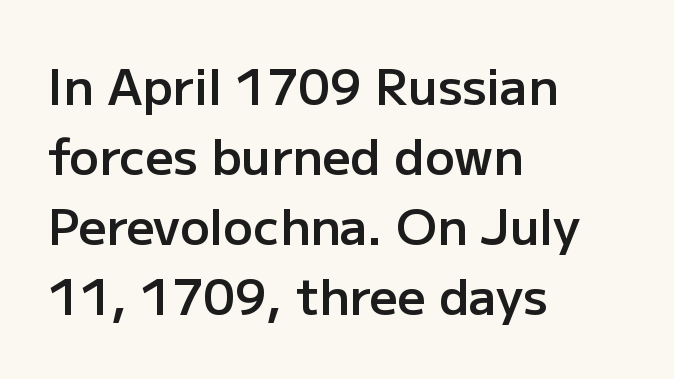
The face used here is rendered with its standard letterfit. Does the type have serifs? No, each stem ends abruptly. Each glyph is drawn with semibold strokes, heavier than normal yet not fully bold. The typography opts for an upright posture over an oblique one. The setting favours the left margin, as ordinary paragraphs usually do.
